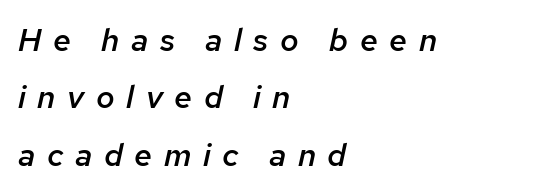
Character widths vary here, with narrow letters taking less room than wide ones. Quick note: underline off. The specimen reads as italic at a glance. Compared with an ordinary text face, these strokes are moderately heavier — a semibold.
